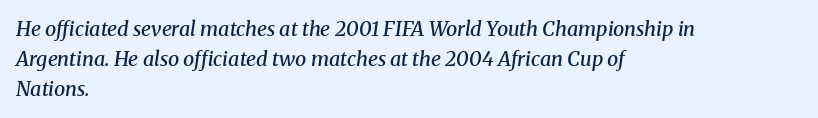
The image shows 20 px text type, italic (leaning right); set left-aligned, normal line spacing (1.49x), normal letter spacing, not underlined.
